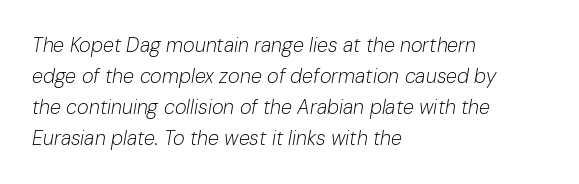
The image shows 20 px text type, italic (leaning right); set left-aligned, normal line spacing (1.55x), normal letter spacing, not underlined.
